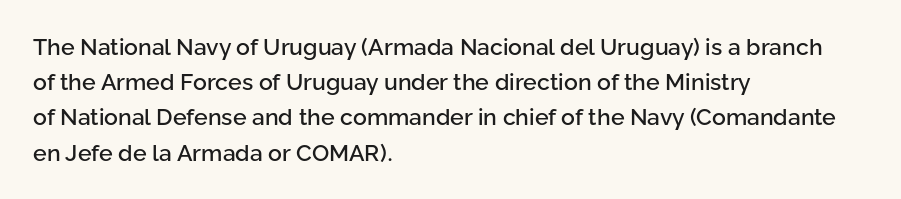
The designer left line spacing at the default. The face used here is rendered with its standard letterfit. The letters stand upright; this is a roman face. The rag falls on the right side of this text block. The words here are not underlined.
